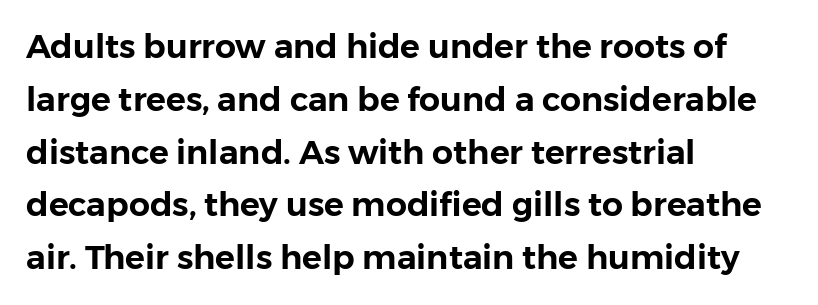
{"serif": "no", "italic": "no", "width": "normal", "stroke_contrast": "low", "x_height": "medium", "monospaced": "no", "underline": "no", "align": "left", "line_spacing": "normal", "line_spacing_ratio": 1.6, "letter_spacing": "normal", "letter_spacing_em": 0.0, "glyph_px": 33}
